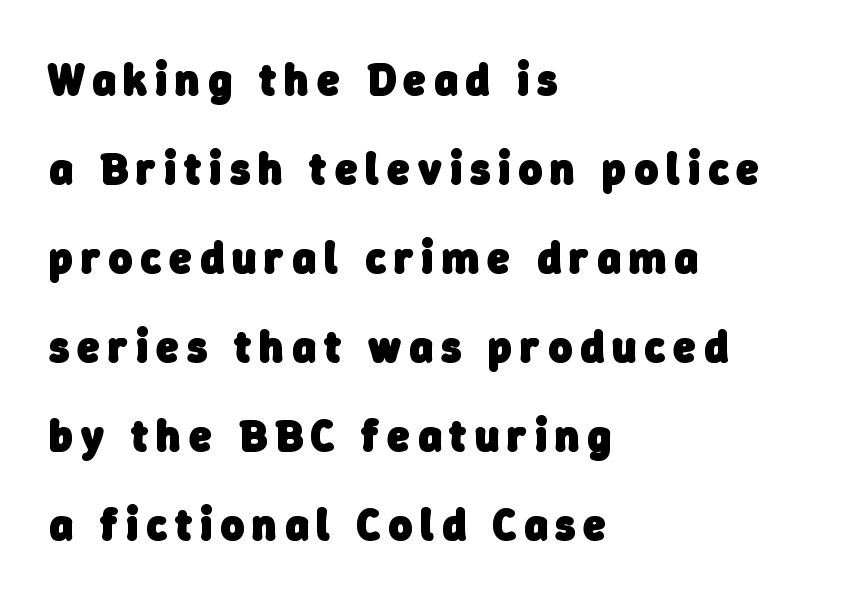
{"serif": "no", "bold": "yes", "weight": "heavy", "width": "normal", "stroke_contrast": "low", "x_height": "medium", "monospaced": "no", "underline": "no", "align": "left", "line_spacing": "loose", "line_spacing_ratio": 1.98, "glyph_px": 45}
